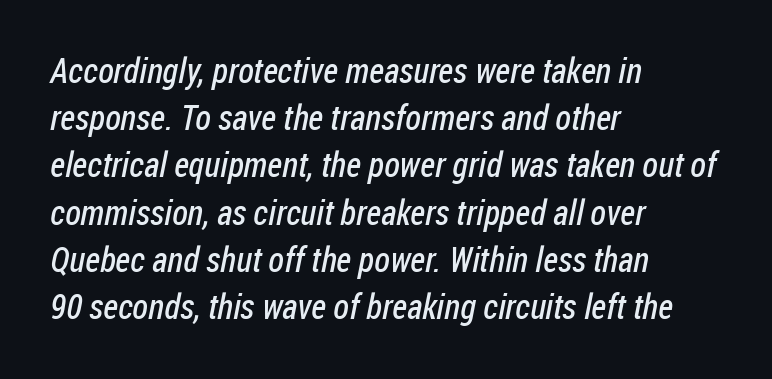
{"serif": "no", "bold": "no", "weight": "regular", "width": "condensed", "stroke_contrast": "low", "x_height": "medium", "monospaced": "no", "underline": "no", "align": "left", "line_spacing": "normal", "line_spacing_ratio": 1.35, "letter_spacing": "normal", "letter_spacing_em": 0.0, "glyph_px": 35}
